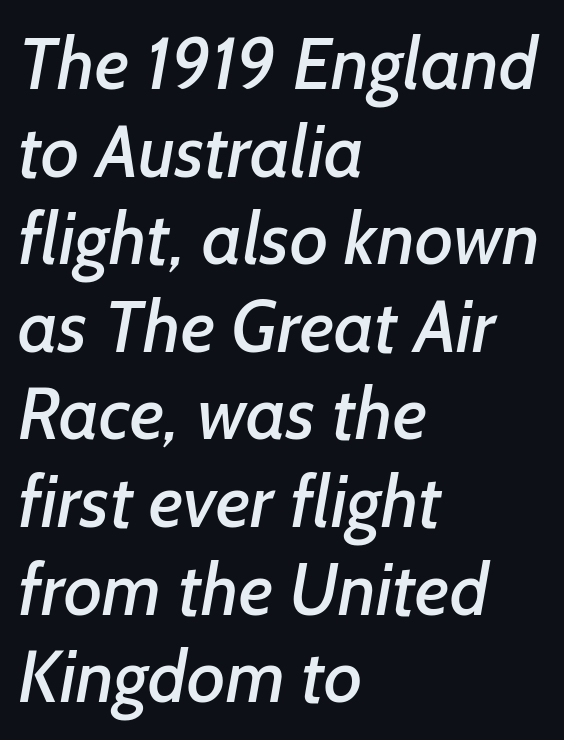
Serifs: no, the terminals of the letterforms are clean. The letters advance in unequal steps, a hallmark of proportional type. You could call the tracking neutral — neither tight nor loose. These lines stack with their left ends in a neat column.
